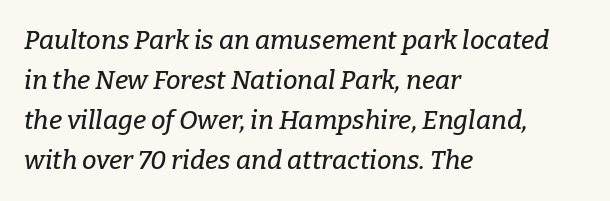
Q: Is the text italic (slanted)? A: Yes, it leans right by about 9 degrees.
Q: Is the text underlined? A: No.
Q: How is the paragraph aligned? A: Left-aligned.
Q: Is the spacing between letters normal or unusually wide? A: Normal.
Q: Is the spacing between lines tight, normal or loose? A: Normal.
